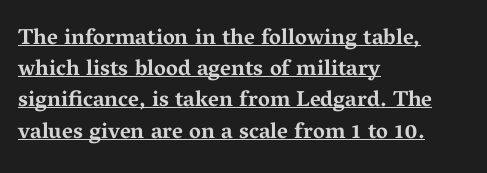
Q: Is the text bold? A: Yes.
Q: Is the text italic (slanted)? A: No, it is upright.
Q: Is the text underlined? A: Yes.
Q: How is the paragraph aligned? A: Left-aligned.
Q: Is the spacing between letters normal or unusually wide? A: Normal.
Q: Is the spacing between lines tight, normal or loose? A: Normal.
